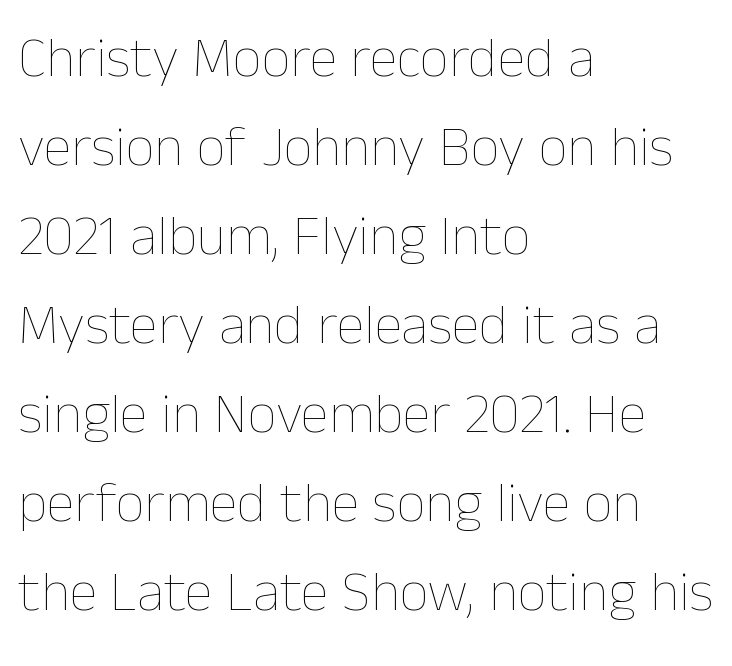
Q: Is the text bold? A: No.
Q: Is the text italic (slanted)? A: No, it is upright.
Q: Is the text underlined? A: No.
Q: How is the paragraph aligned? A: Left-aligned.
Q: Is the spacing between letters normal or unusually wide? A: Normal.
Q: Is the spacing between lines tight, normal or loose? A: Normal.
Q: Width (condensed, normal, or wide)? A: Normal.
Q: Stroke contrast? A: Low.
Q: x-height? A: Medium.
Q: Monospaced? A: No.
